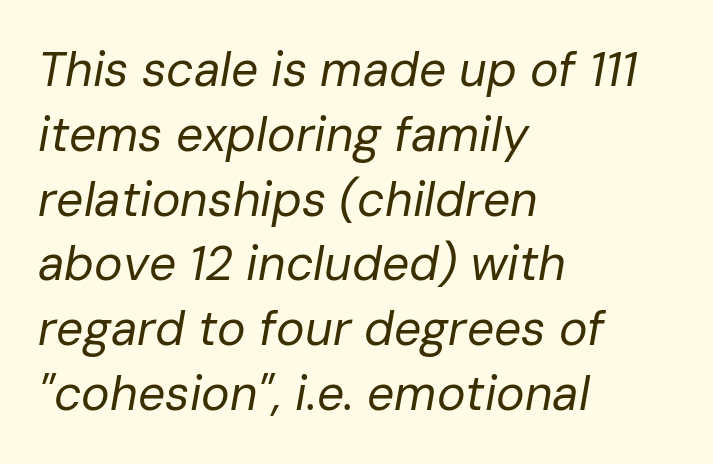
A student would call this left alignment; a typographer would say flush left, rag right. Nothing heavy about these letters — not bold at all. What stands out about the letter spacing? Nothing — it is the standard amount. Varying glyph widths throughout — classic text-font behaviour.
